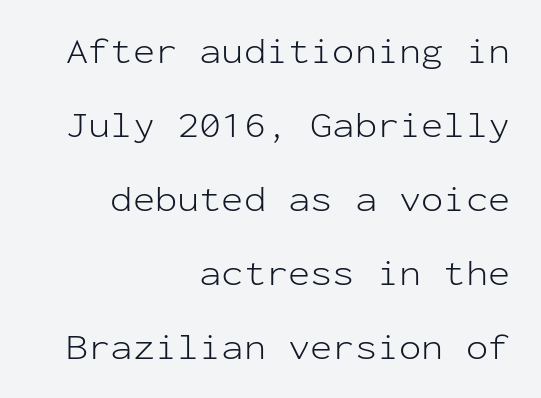
Q: Is the text bold? A: No.
Q: Is the text italic (slanted)? A: No, it is upright.
Q: Is the typeface a serif or a sans-serif typeface? A: Sans-serif.
Q: Is the text underlined? A: No.
Q: How is the paragraph aligned? A: Right-aligned.
Q: Is the spacing between letters normal or unusually wide? A: Normal.
Q: Is the spacing between lines tight, normal or loose? A: Loose.
Q: Width (condensed, normal, or wide)? A: Normal.
Q: Stroke contrast? A: Low.
Q: x-height? A: Medium.
Q: Monospaced? A: Yes.
